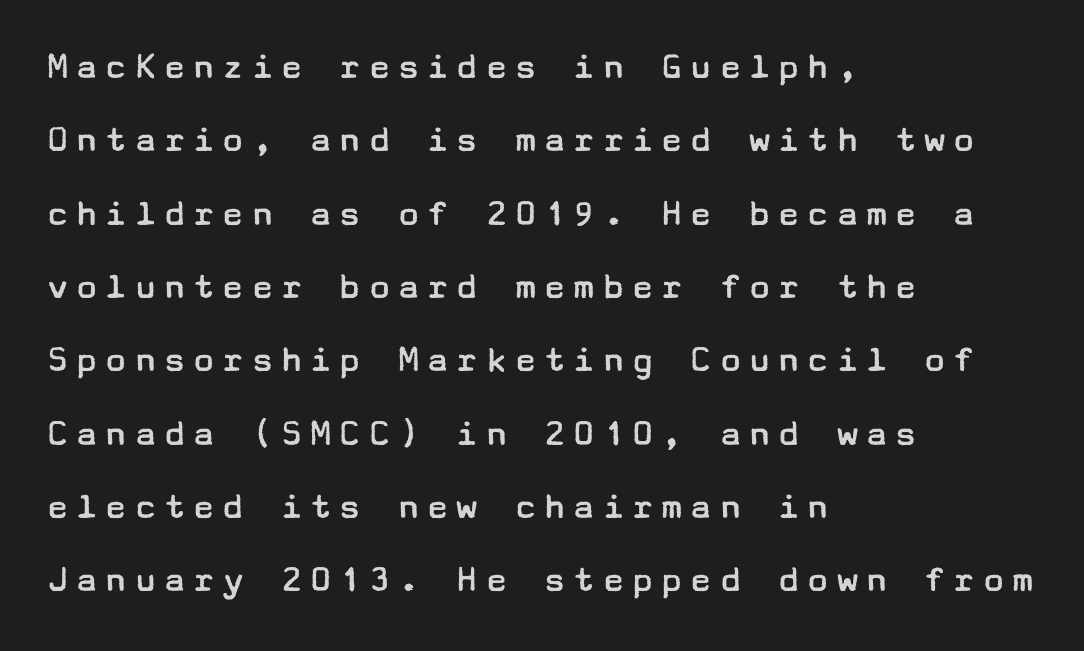
Q: Is the text bold? A: No.
Q: Is the text italic (slanted)? A: No, it is upright.
Q: Is the typeface a serif or a sans-serif typeface? A: Sans-serif.
Q: Is the text underlined? A: No.
Q: How is the paragraph aligned? A: Left-aligned.
Q: Width (condensed, normal, or wide)? A: Wide.
Q: Stroke contrast? A: Low.
Q: x-height? A: Medium.
